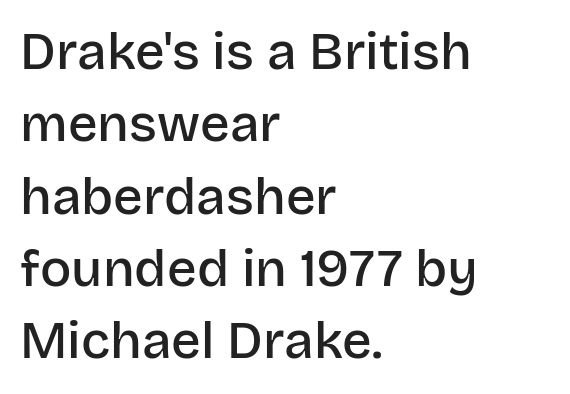
Nothing sits at the stroke ends, so this counts as sans-serif. Default kerning and tracking; the words read as compact shapes. Descenders hang freely into open space. Quick note: interline space is typical.
